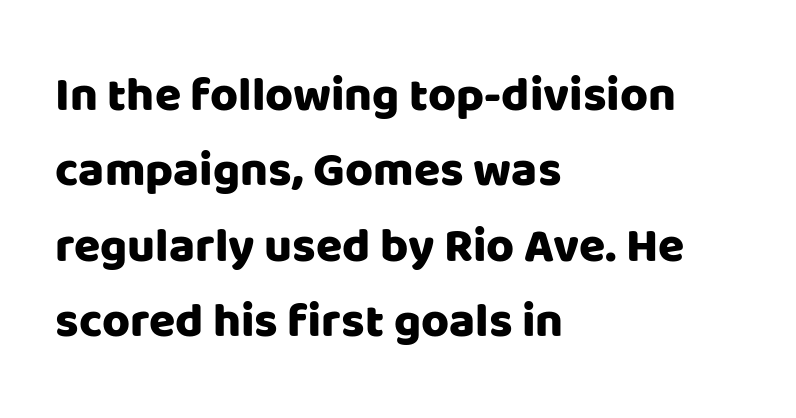
The image shows 48 px sans-serif type, upright; set left-aligned, normal line spacing (1.57x), normal letter spacing, not underlined; low stroke contrast and a large x-height.
